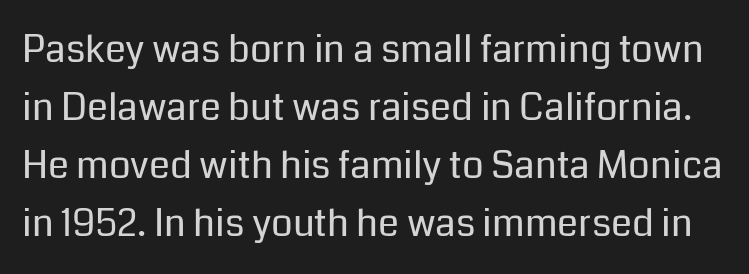
{"serif": "no", "italic": "no", "bold": "no", "weight": "regular", "width": "normal", "stroke_contrast": "low", "x_height": "medium", "monospaced": "no", "underline": "no", "line_spacing": "normal", "line_spacing_ratio": 1.53, "letter_spacing": "normal", "letter_spacing_em": 0.0, "glyph_px": 38}
